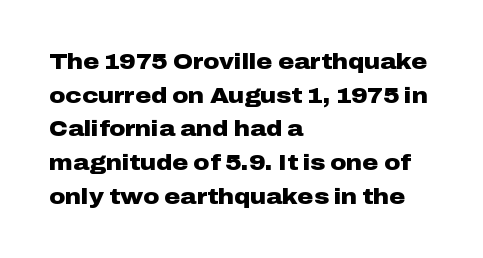
The image shows 22 px bold type, upright; set left-aligned, normal line spacing (1.53x), normal letter spacing, not underlined.
